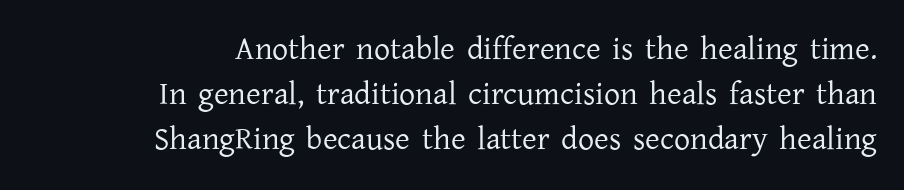
Q: Is the text bold? A: No.
Q: Is the text italic (slanted)? A: No, it is upright.
Q: Is the typeface a serif or a sans-serif typeface? A: Serif.
Q: Is the text underlined? A: No.
Q: How is the paragraph aligned? A: Right-aligned.
Q: Is the spacing between letters normal or unusually wide? A: Normal.
Q: Is the spacing between lines tight, normal or loose? A: Normal.
Q: Width (condensed, normal, or wide)? A: Normal.
Q: Stroke contrast? A: Low.
Q: x-height? A: Medium.
Q: Monospaced? A: No.
